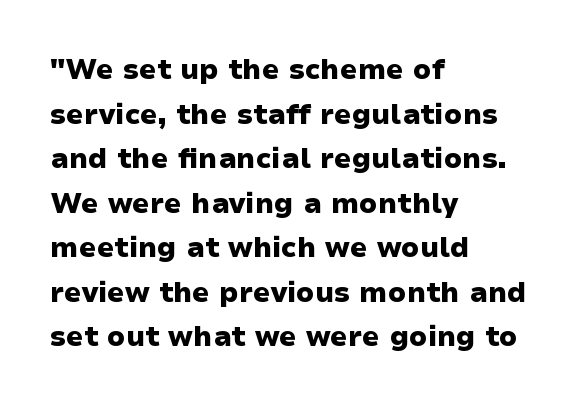
Think of a printed novel: that variable character pitch is what you see here. Italic? Not at all — the glyphs are vertical. The characters look thick and weighty, a clear bold. In terms of letterform style, serifs are entirely absent. A student would call this left alignment; a typographer would say flush left, rag right. Horizontal bands of white between lines are of average thickness.
